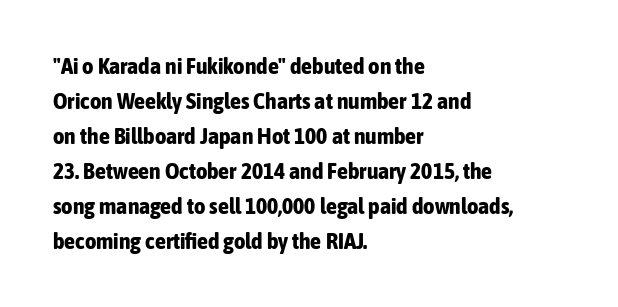
Q: Is the text bold? A: Yes.
Q: Is the text italic (slanted)? A: No, it is upright.
Q: Is the text underlined? A: No.
Q: How is the paragraph aligned? A: Left-aligned.
Q: Is the spacing between letters normal or unusually wide? A: Normal.
Q: Is the spacing between lines tight, normal or loose? A: Normal.
